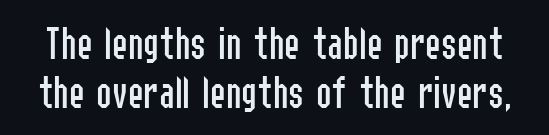
Q: Is the text bold? A: No.
Q: Is the text italic (slanted)? A: No, it is upright.
Q: Is the typeface a serif or a sans-serif typeface? A: Sans-serif.
Q: Is the text underlined? A: No.
Q: Is the spacing between letters normal or unusually wide? A: Normal.
Q: Is the spacing between lines tight, normal or loose? A: Tight.
Q: Width (condensed, normal, or wide)? A: Condensed.
Q: Stroke contrast? A: Low.
Q: x-height? A: Medium.
Q: Monospaced? A: No.
